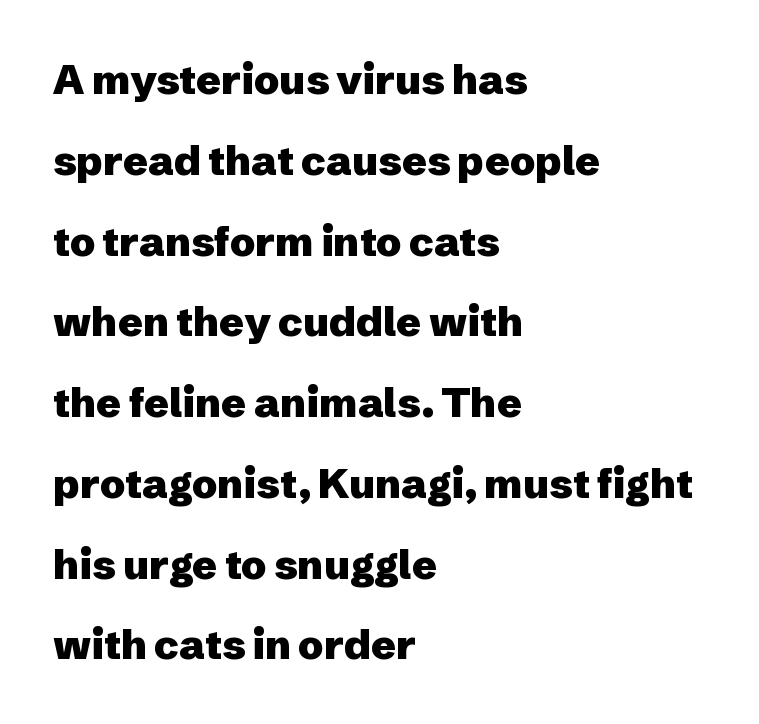
The image shows 41 px heavy sans-serif type, upright; set left-aligned, loose line spacing (1.97x), normal letter spacing, not underlined; low stroke contrast and a medium x-height.
